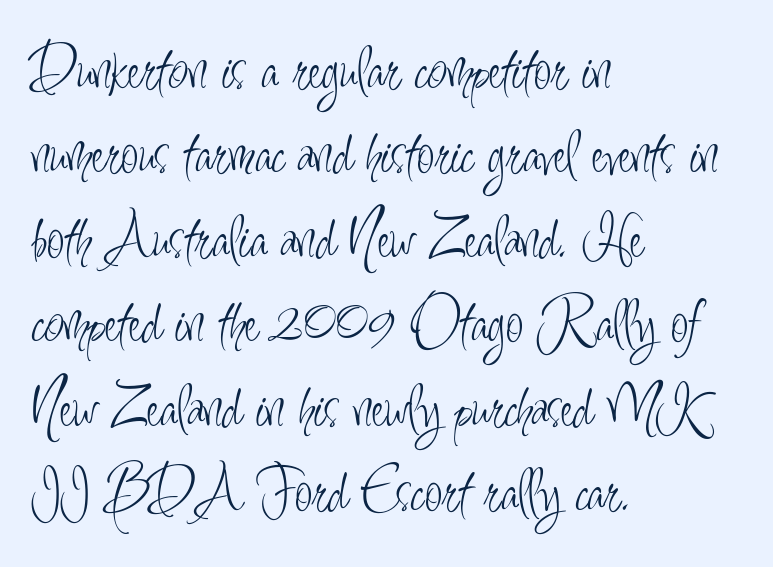
The line texture is even and compact thanks to regular tracking. Evenly set lines give the paragraph a standard silhouette. The characters are drawn with everyday or finer stroke widths. The face used here is proportionally spaced, like ordinary book or web type. The ragged edge is on the right, which tells us the setting is flush left.
